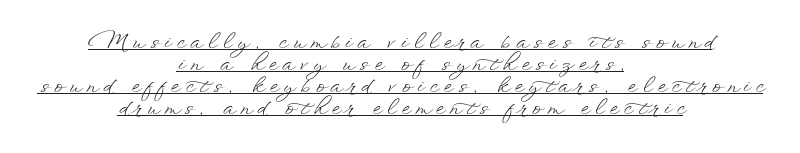
Q: Is the text bold? A: No.
Q: Is the text italic (slanted)? A: Yes.
Q: Is the text underlined? A: Yes.
Q: How is the paragraph aligned? A: Centered.
Q: Is the spacing between letters normal or unusually wide? A: Unusually wide.
Q: Is the spacing between lines tight, normal or loose? A: Tight.
